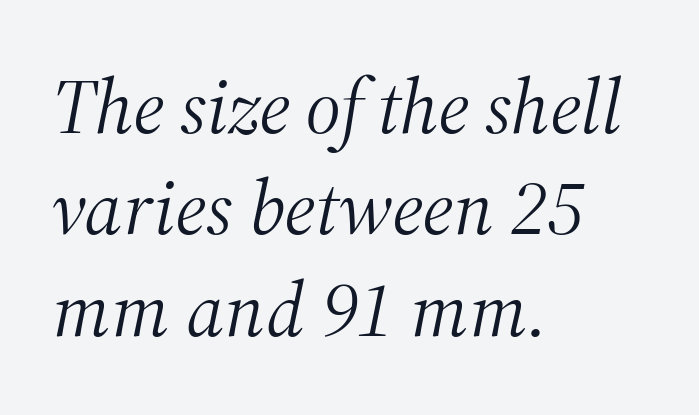
{"serif": "yes", "italic": "yes", "lean": "right", "slant_degrees": 12, "bold": "no", "weight": "light", "width": "normal", "stroke_contrast": "medium", "x_height": "medium", "monospaced": "no", "underline": "no", "align": "left", "line_spacing": "normal", "line_spacing_ratio": 1.3, "letter_spacing": "normal", "letter_spacing_em": 0.0, "glyph_px": 78}
